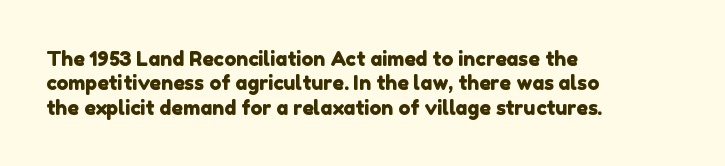
The image shows 20 px text type; set left-aligned, line spacing 1.22x, normal letter spacing, not underlined.
